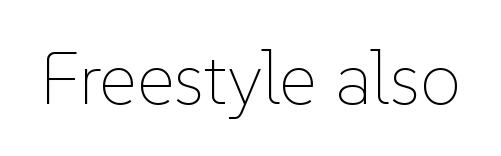
{"italic": "no", "bold": "no", "weight": "thin", "width": "normal", "stroke_contrast": "low", "x_height": "medium", "monospaced": "no", "underline": "no", "letter_spacing": "normal", "letter_spacing_em": 0.0, "glyph_px": 74}
